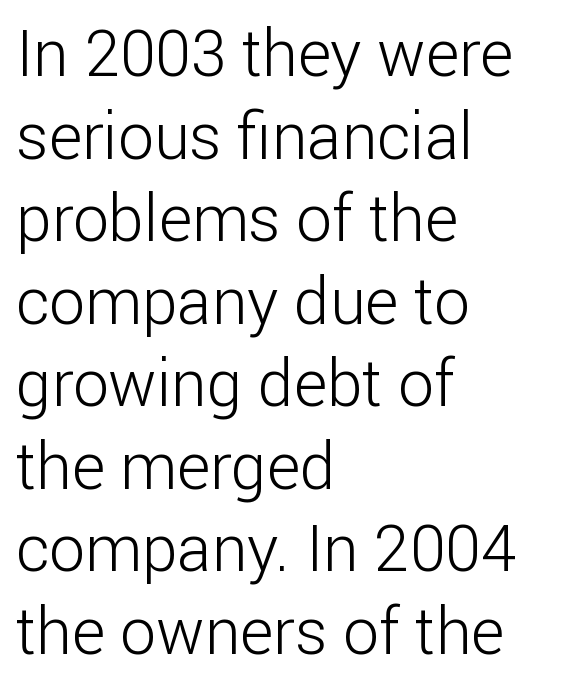
Q: Is the text bold? A: No.
Q: Is the text italic (slanted)? A: No, it is upright.
Q: Is the typeface a serif or a sans-serif typeface? A: Sans-serif.
Q: Is the text underlined? A: No.
Q: How is the paragraph aligned? A: Left-aligned.
Q: Is the spacing between letters normal or unusually wide? A: Normal.
Q: Is the spacing between lines tight, normal or loose? A: Normal.
Q: Width (condensed, normal, or wide)? A: Normal.
Q: Stroke contrast? A: Low.
Q: x-height? A: Medium.
Q: Monospaced? A: No.
